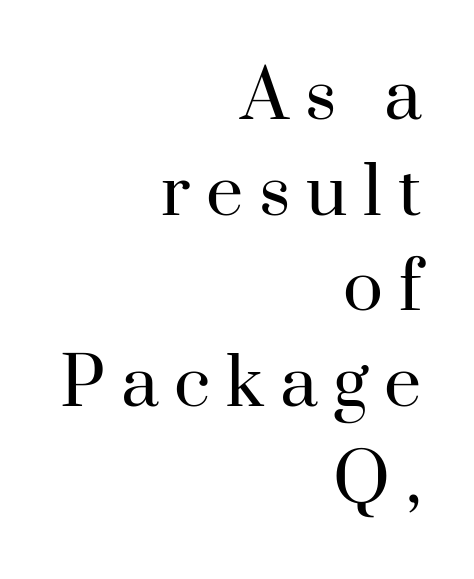
Q: Is the text bold? A: No.
Q: Is the text italic (slanted)? A: No, it is upright.
Q: Is the typeface a serif or a sans-serif typeface? A: Serif.
Q: Is the text underlined? A: No.
Q: How is the paragraph aligned? A: Right-aligned.
Q: Is the spacing between letters normal or unusually wide? A: Unusually wide.
Q: Is the spacing between lines tight, normal or loose? A: Normal.
Q: Width (condensed, normal, or wide)? A: Normal.
Q: Stroke contrast? A: High.
Q: x-height? A: Small.
Q: Monospaced? A: No.
